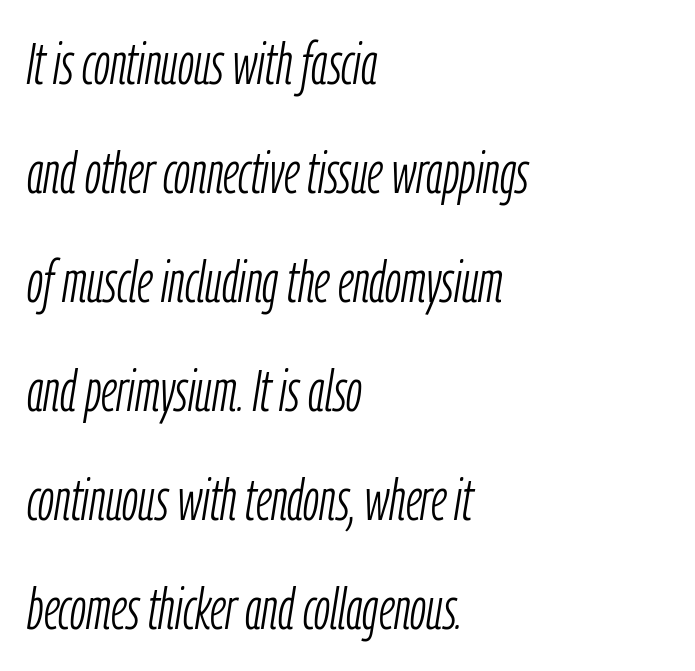
Q: Is the text bold? A: No.
Q: Is the text italic (slanted)? A: Yes, it leans right by about 9 degrees.
Q: Is the text underlined? A: No.
Q: How is the paragraph aligned? A: Left-aligned.
Q: Is the spacing between letters normal or unusually wide? A: Normal.
Q: Width (condensed, normal, or wide)? A: Condensed.
Q: Stroke contrast? A: Low.
Q: x-height? A: Medium.
Q: Monospaced? A: No.
